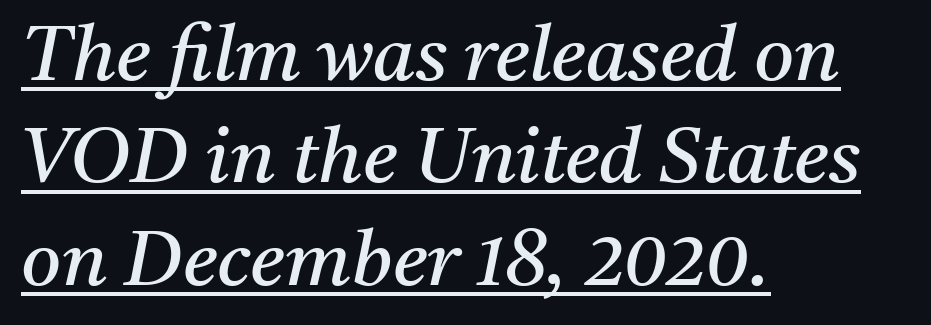
{"serif": "yes", "italic": "yes", "lean": "right", "slant_degrees": 11, "bold": "no", "weight": "regular", "width": "normal", "stroke_contrast": "medium", "x_height": "medium", "monospaced": "no", "underline": "yes", "align": "left", "line_spacing": "normal", "line_spacing_ratio": 1.33, "letter_spacing": "normal", "letter_spacing_em": 0.0, "glyph_px": 77}
